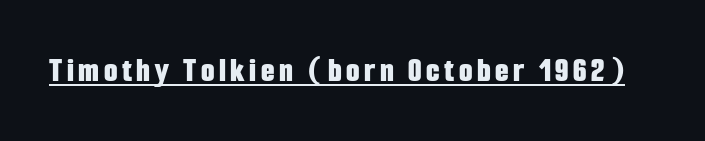
Weight: bold. Character widths vary here, with narrow letters taking less room than wide ones. You can tell it's not italic because the verticals are truly vertical. Note: no serifs on the glyphs. This is underlined copy, the kind a proofreader might mark for attention.
